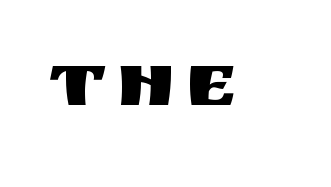
{"serif": "no", "italic": "no", "width": "normal", "stroke_contrast": "medium", "x_height": "large", "monospaced": "no", "underline": "no", "glyph_px": 79}
